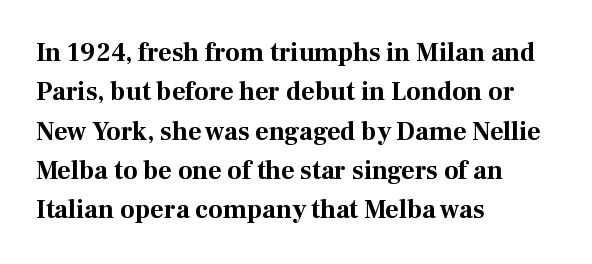
Q: Is the text bold? A: Yes.
Q: Is the text italic (slanted)? A: No, it is upright.
Q: Is the text underlined? A: No.
Q: How is the paragraph aligned? A: Left-aligned.
Q: Is the spacing between letters normal or unusually wide? A: Normal.
Q: Is the spacing between lines tight, normal or loose? A: Normal.
